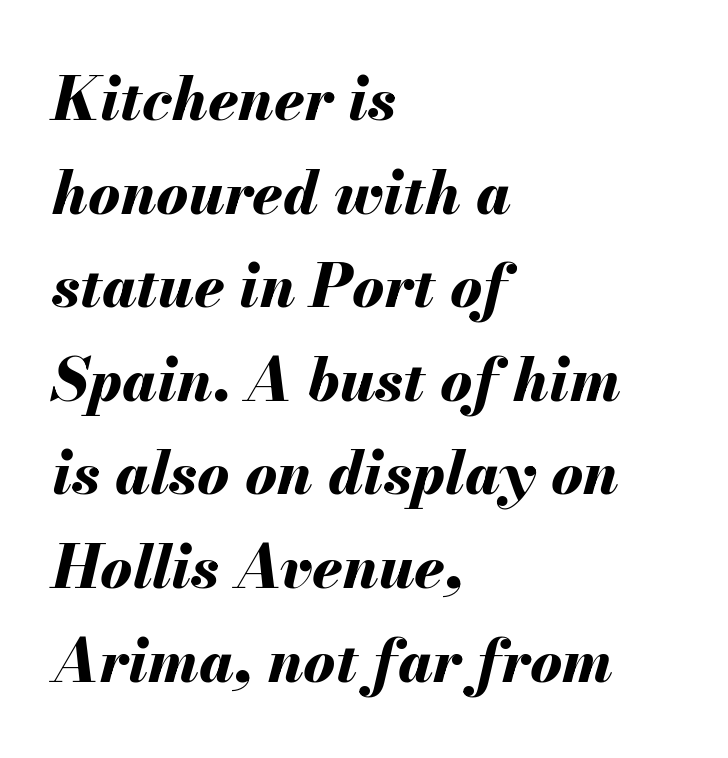
{"italic": "yes", "lean": "right", "slant_degrees": 13, "bold": "yes", "weight": "bold", "width": "normal", "stroke_contrast": "medium", "x_height": "small", "monospaced": "no", "underline": "no", "align": "left", "line_spacing": "normal", "line_spacing_ratio": 1.56, "letter_spacing": "normal", "letter_spacing_em": 0.0, "glyph_px": 60}
